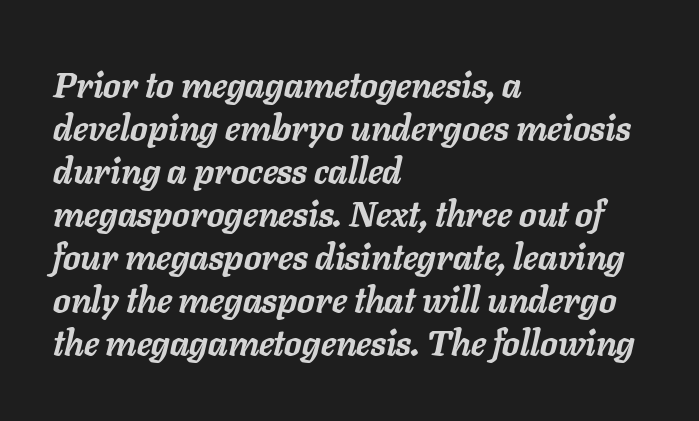
{"italic": "yes", "lean": "right", "slant_degrees": 11, "bold": "yes", "weight": "semibold", "width": "normal", "stroke_contrast": "low", "x_height": "medium", "monospaced": "no", "underline": "no", "align": "left", "line_spacing_ratio": 1.23, "letter_spacing": "normal", "letter_spacing_em": 0.0, "glyph_px": 35}
